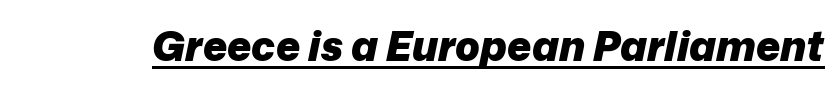
The image shows 41 px heavy type, italic (leaning right); set normal letter spacing, underlined; low stroke contrast and a medium x-height.
